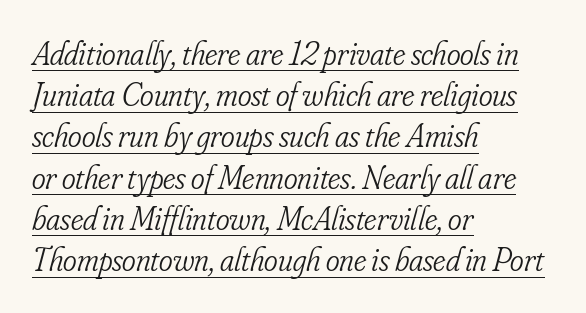
The image shows 33 px light, condensed serif type, italic (leaning right); set left-aligned, normal line spacing (1.25x), normal letter spacing, underlined; low stroke contrast and a small x-height.
